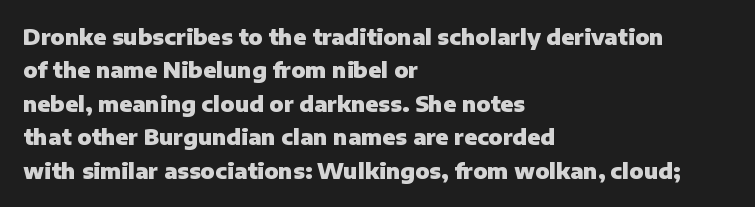
The image shows 21 px bold type, upright; set left-aligned, normal line spacing (1.59x), normal letter spacing, not underlined.
